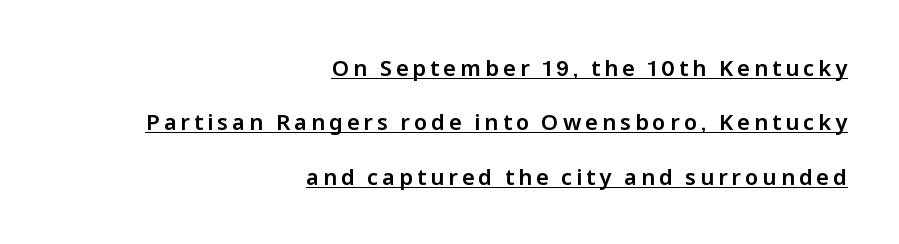
The image shows 22 px text type, upright; set right-aligned, loose line spacing (2.47x), underlined.
